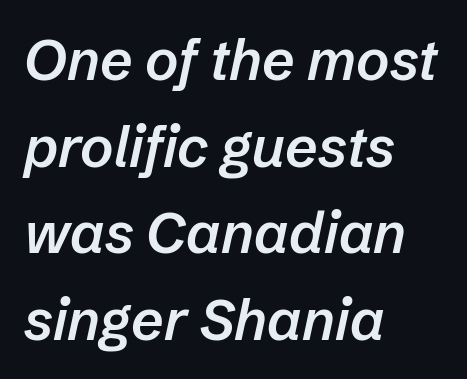
The rendering uses a moderate line-height, typical for paragraphs. Descender tails drop into unmarked territory. The font's italic variant was chosen for this text. The rendering uses natural spacing where letterforms have individual widths.
